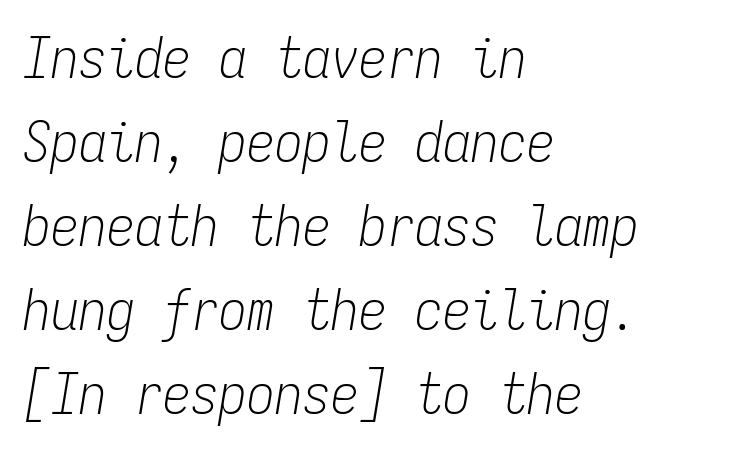
What's the leading like? Ordinary, nothing unusual. Do the characters align in a grid? Yes, the font is monospaced. Letters have the restrained weight of plain body copy at most. This rendering features lettering with no underline. The lines are quadded left. The horizontal fit of the characters is conventional and even.
